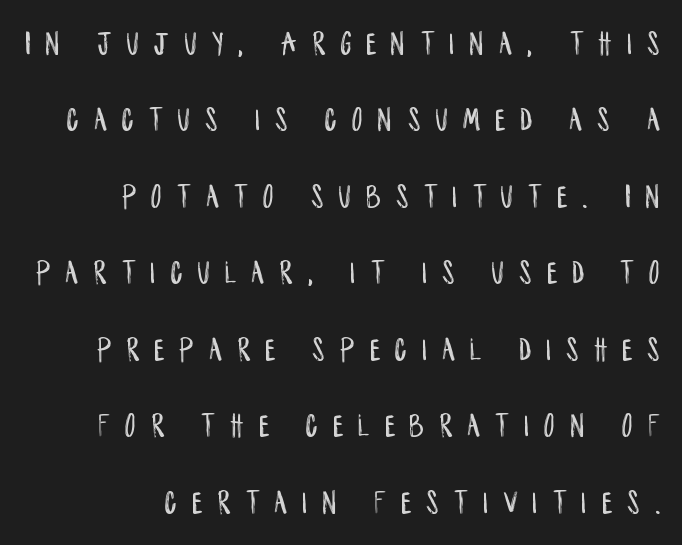
Ordinary non-slanted type is in use. If you drew a ruler down the right edge, every line would touch it. This is sans-serif lettering, the kind often seen on screens and signage. This sample trades compactness for vertical openness between lines. Spacing verdict: proportional, widths tailored to each character.
